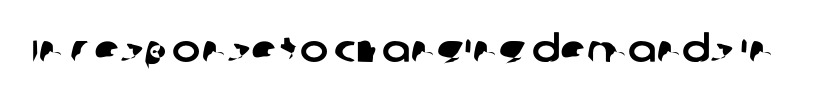
Q: Is the typeface a serif or a sans-serif typeface? A: Sans-serif.
Q: Is the text underlined? A: No.
Q: Is the spacing between letters normal or unusually wide? A: Normal.
Q: Width (condensed, normal, or wide)? A: Normal.
Q: Stroke contrast? A: Low.
Q: x-height? A: Large.
Q: Monospaced? A: No.
